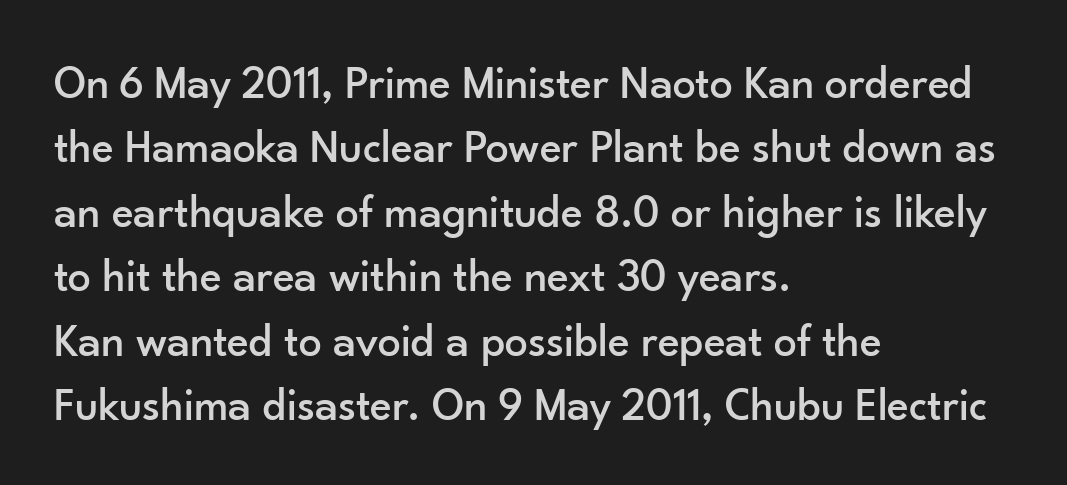
The image shows 46 px sans-serif type, upright; set left-aligned, normal line spacing (1.4x), normal letter spacing, not underlined; low stroke contrast and a small x-height.
